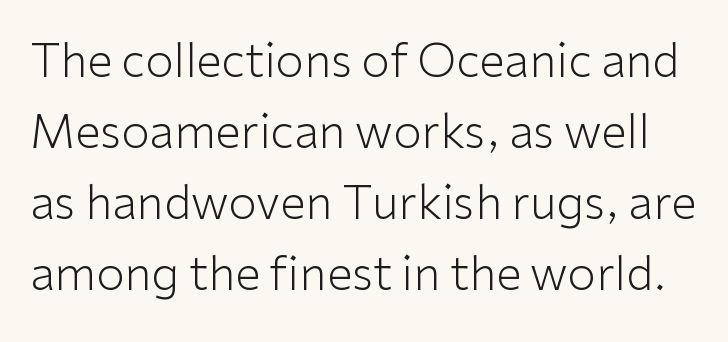
Q: Is the text bold? A: No.
Q: Is the text italic (slanted)? A: No, it is upright.
Q: Is the typeface a serif or a sans-serif typeface? A: Sans-serif.
Q: Is the text underlined? A: No.
Q: Is the spacing between letters normal or unusually wide? A: Normal.
Q: Is the spacing between lines tight, normal or loose? A: Normal.
Q: Width (condensed, normal, or wide)? A: Normal.
Q: Stroke contrast? A: Low.
Q: x-height? A: Medium.
Q: Monospaced? A: No.
